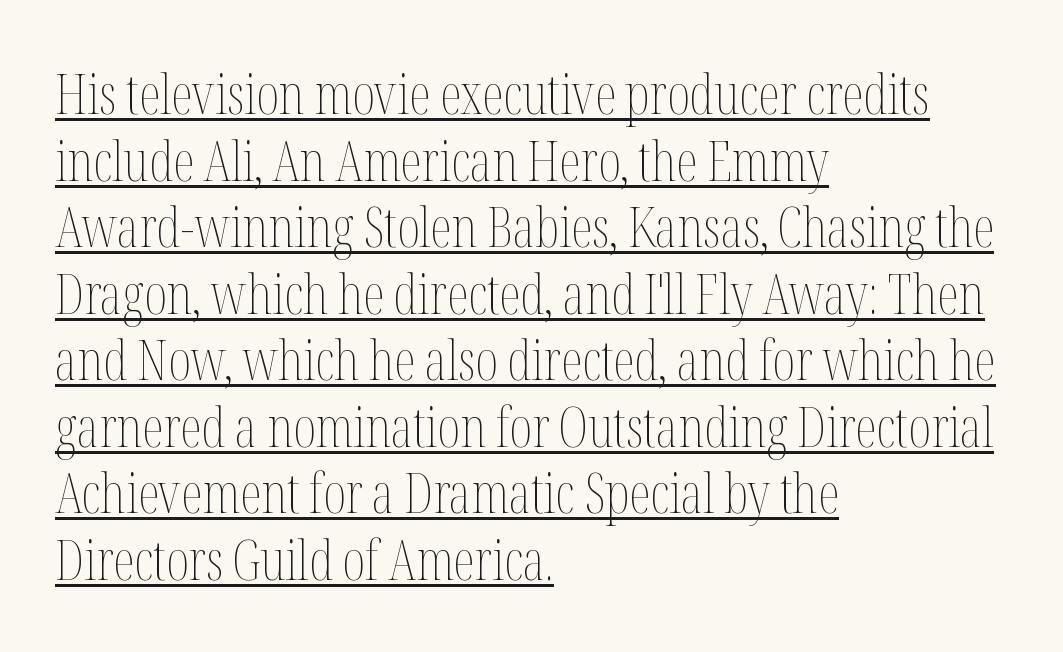
If you drew a line through each stem, it would be perfectly vertical. Casual observation: everything's shoved over to the left. Is there an underline? Yes — a line sits under the letters. This sample uses plain, unmodified letter spacing.
